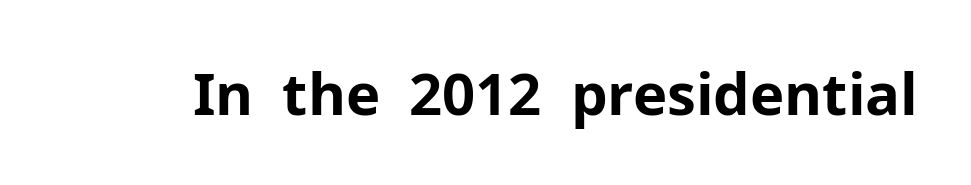
{"serif": "no", "italic": "no", "bold": "yes", "weight": "bold", "width": "normal", "stroke_contrast": "low", "x_height": "medium", "monospaced": "no", "underline": "no", "letter_spacing": "normal", "letter_spacing_em": 0.0, "glyph_px": 58}
